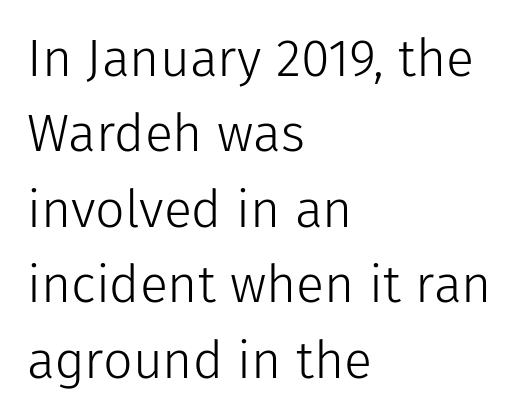
Has an underline been added? It has not. Is there much room between lines? A standard amount, neither cramped nor airy. Here the glyphs are tracked normally, forming tight word shapes. A student would call this left alignment; a typographer would say flush left, rag right. Notice how the stems are strictly vertical — no italics here.
